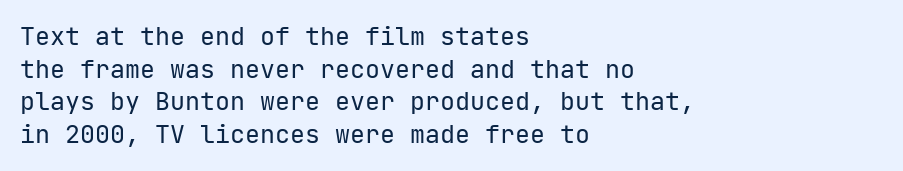
{"italic": "no", "bold": "no", "underline": "no", "align": "left", "line_spacing": "normal", "line_spacing_ratio": 1.31, "letter_spacing": "normal", "letter_spacing_em": 0.0, "glyph_px": 25}
